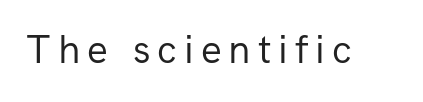
Q: Is the text bold? A: No.
Q: Is the text italic (slanted)? A: No, it is upright.
Q: Is the typeface a serif or a sans-serif typeface? A: Sans-serif.
Q: Is the text underlined? A: No.
Q: Width (condensed, normal, or wide)? A: Normal.
Q: Stroke contrast? A: Low.
Q: x-height? A: Medium.
Q: Monospaced? A: No.
